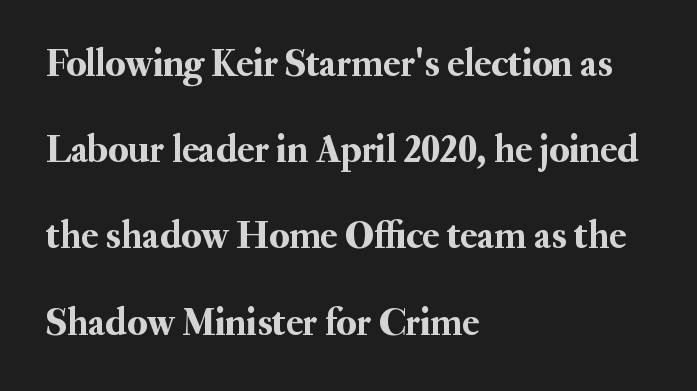
{"serif": "yes", "italic": "no", "width": "normal", "stroke_contrast": "medium", "x_height": "small", "monospaced": "no", "underline": "no", "align": "left", "line_spacing": "loose", "line_spacing_ratio": 2.21, "letter_spacing": "normal", "letter_spacing_em": 0.0, "glyph_px": 39}
